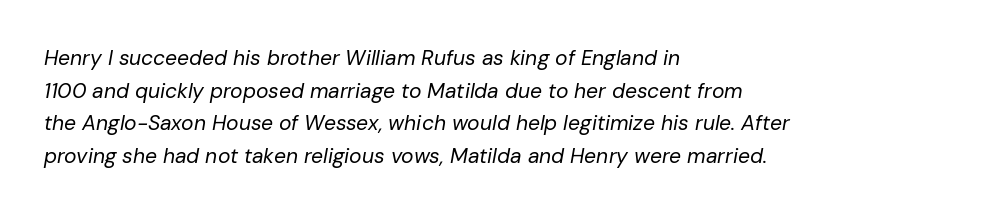
The weight tops out at a normal text grade. In terms of leading, this rendering sits right in the middle. Clear beneath every line of the passage. The passage is arranged the way most books set body copy — flush left. The letterforms sit shoulder to shoulder at normal distance. The typography opts for an oblique posture over an upright one.
